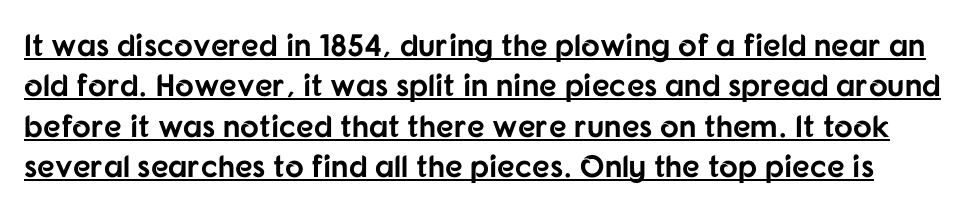
Q: Is the text bold? A: Yes.
Q: Is the text italic (slanted)? A: No, it is upright.
Q: Is the typeface a serif or a sans-serif typeface? A: Sans-serif.
Q: Is the text underlined? A: Yes.
Q: Is the spacing between letters normal or unusually wide? A: Normal.
Q: Is the spacing between lines tight, normal or loose? A: Normal.
Q: Width (condensed, normal, or wide)? A: Normal.
Q: Stroke contrast? A: Low.
Q: x-height? A: Medium.
Q: Monospaced? A: No.
